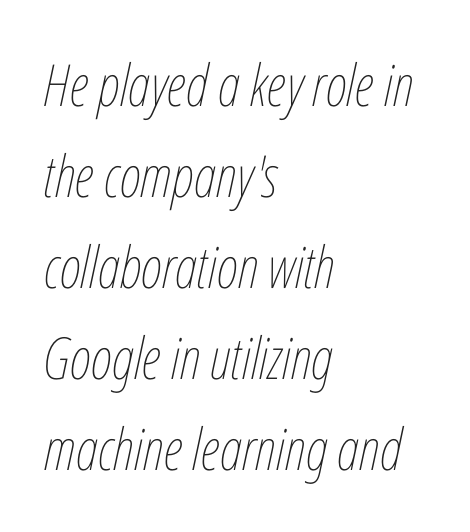
{"italic": "yes", "lean": "right", "slant_degrees": 12, "bold": "no", "weight": "thin", "width": "condensed", "stroke_contrast": "low", "x_height": "medium", "monospaced": "no", "underline": "no", "align": "left", "line_spacing": "normal", "line_spacing_ratio": 1.57, "letter_spacing": "normal", "letter_spacing_em": 0.0, "glyph_px": 58}
